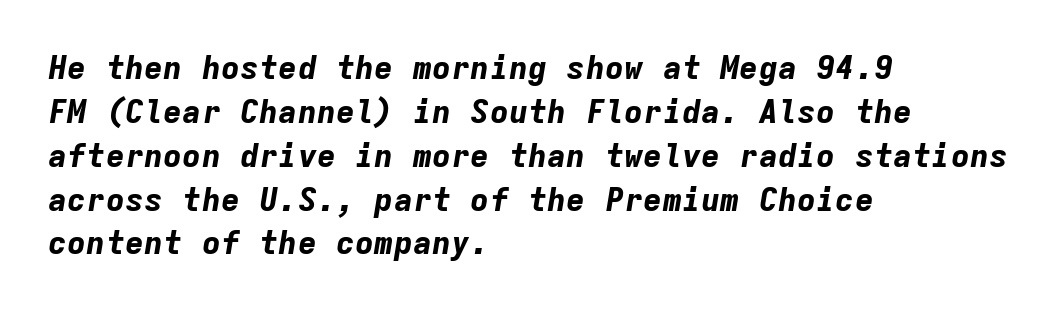
In CSS terms this would be text-align: left. Only glyphs here, with clear space below each row. This sample uses an oblique cut, with every glyph tilted off the vertical. The face used here has the dense, thick strokes of a bold. Each letter, wide or thin by design, is forced into the same width here.
